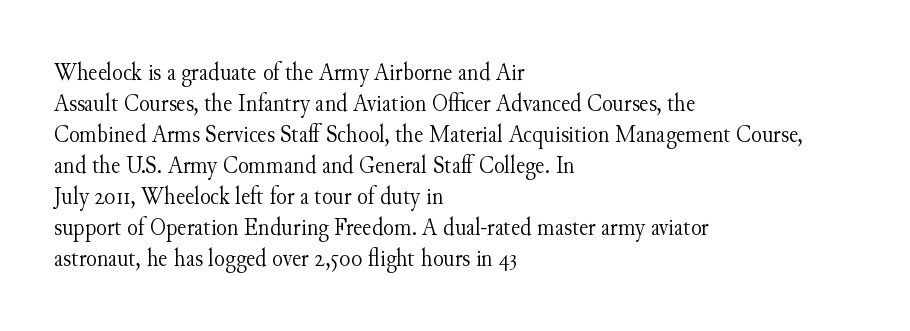
{"italic": "no", "bold": "no", "underline": "no", "align": "left", "line_spacing_ratio": 1.24, "letter_spacing": "normal", "letter_spacing_em": 0.0, "glyph_px": 25}
